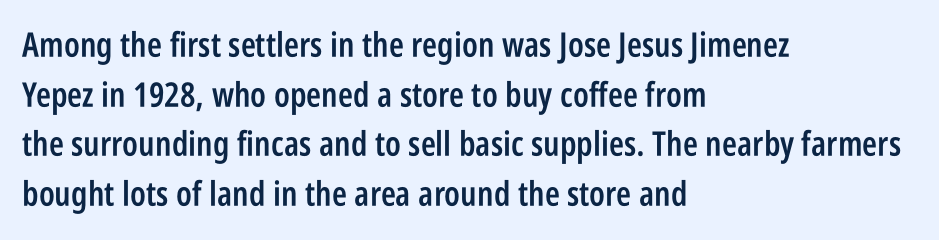
Q: Is the text bold? A: Semi-bold.
Q: Is the text italic (slanted)? A: No, it is upright.
Q: Is the typeface a serif or a sans-serif typeface? A: Sans-serif.
Q: Is the text underlined? A: No.
Q: How is the paragraph aligned? A: Left-aligned.
Q: Is the spacing between letters normal or unusually wide? A: Normal.
Q: Is the spacing between lines tight, normal or loose? A: Normal.
Q: Width (condensed, normal, or wide)? A: Condensed.
Q: Stroke contrast? A: Low.
Q: x-height? A: Large.
Q: Monospaced? A: No.
